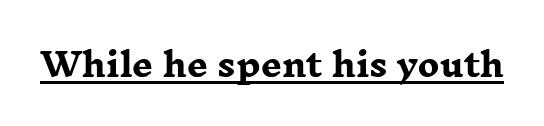
Heavy, bold letterforms. What stands out about the letter spacing? Nothing — it is the standard amount. Little horizontal feet cap the strokes, marking this as serif type. Style check: upright.
